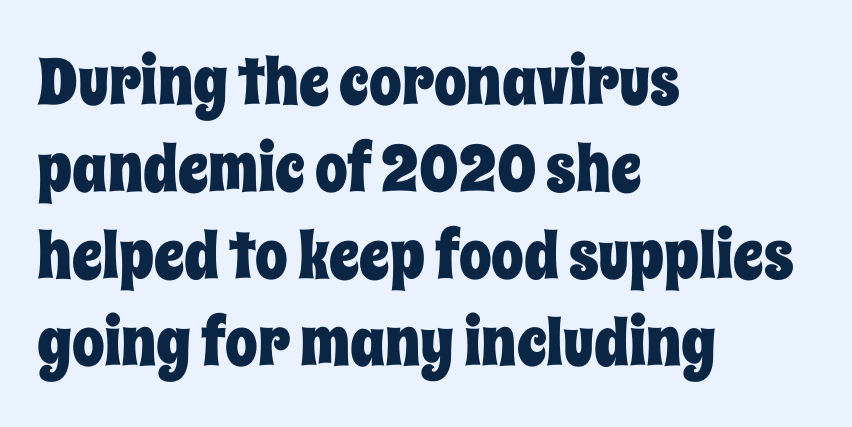
Spacing verdict: proportional, widths tailored to each character. How would I describe the line gaps? Plain and ordinary. Which margin do the lines hug? The left one — the right edge is uneven. Rule under the text: the space is simply empty.
